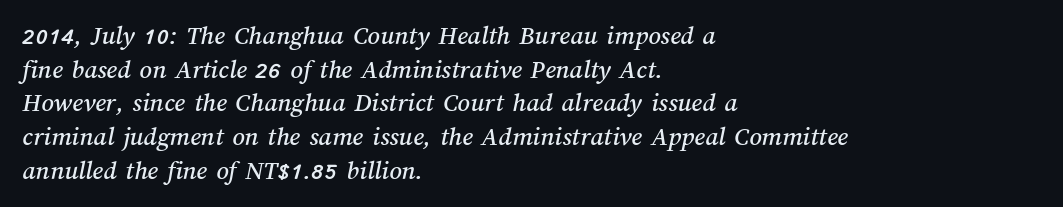
Reading down the block, your eye returns to a fixed left position each line. Plain, unruled lines of type. Evenly set lines give the paragraph a standard silhouette. Honestly, the letter spacing is just normal — you wouldn't notice it.
